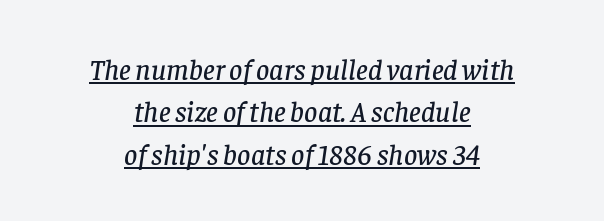
The passage shown is typed in a proportional face where columns would drift. This sample keeps an unexceptional amount of space between lines. Every word sits above its own underline. Students, note that the glyphs here touch the page at normal intervals.
